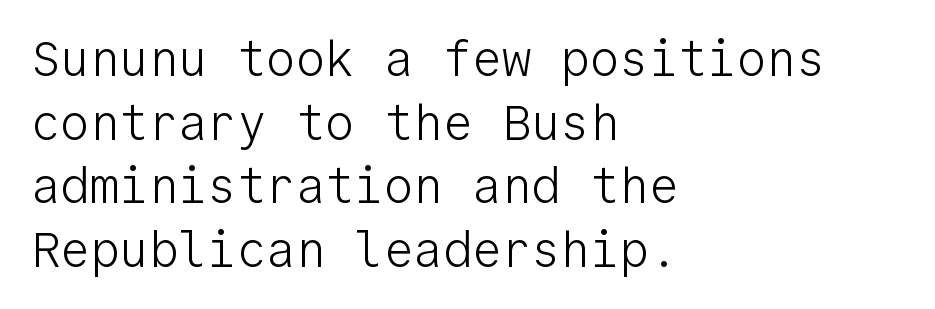
{"serif": "no", "italic": "no", "bold": "no", "weight": "light", "width": "normal", "stroke_contrast": "low", "x_height": "medium", "monospaced": "yes", "underline": "no", "align": "left", "line_spacing": "normal", "line_spacing_ratio": 1.3, "letter_spacing": "normal", "letter_spacing_em": 0.0, "glyph_px": 49}
